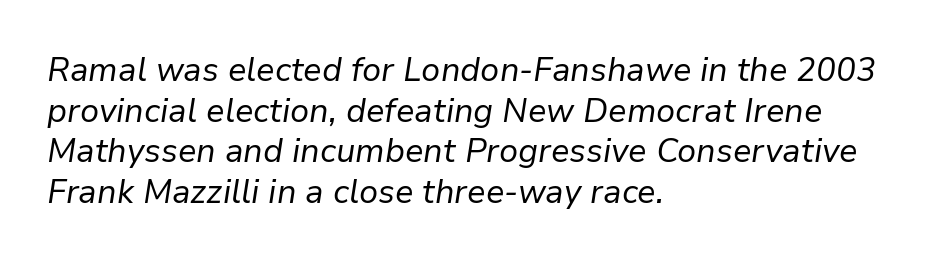
{"italic": "yes", "lean": "right", "slant_degrees": 9, "bold": "no", "weight": "regular", "width": "normal", "stroke_contrast": "low", "x_height": "medium", "monospaced": "no", "underline": "no", "align": "left", "line_spacing_ratio": 1.23, "letter_spacing": "normal", "letter_spacing_em": 0.0, "glyph_px": 33}
